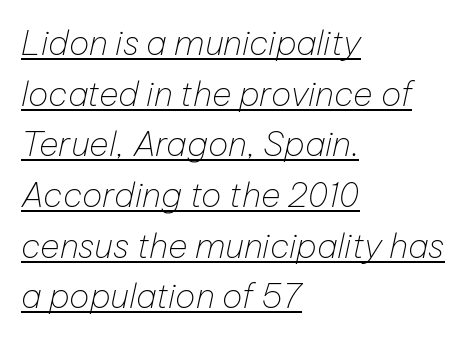
A normal amount of white space separates one row of letters from the next. Weight class: somewhere from thin through regular. The whole block is typeset with a tilt. The compositor pushed each line to the left boundary. Think of a printed novel: that variable character pitch is what you see here. Notice how a bar underscores the lettering throughout.
